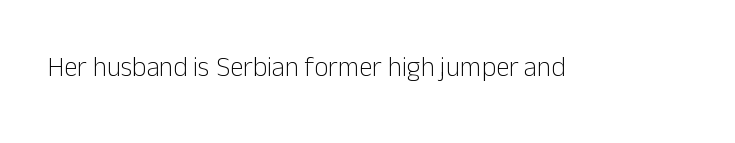
The image shows 27 px text type, upright; set normal letter spacing, not underlined.
